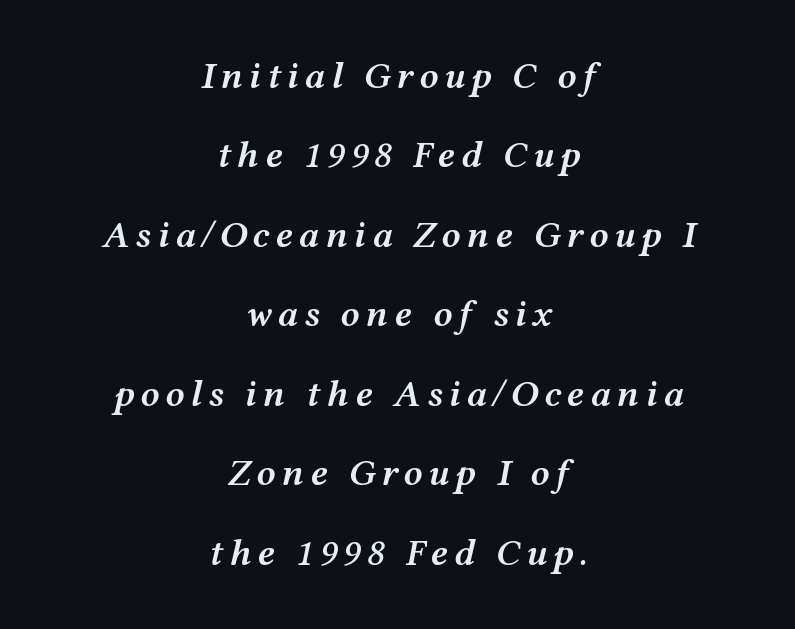
The glyphs have the mass of a demibold cut, below bold. You can tell it's italic because the verticals aren't actually vertical. The rendering uses a large line-height, opening up the rows. The letters advance in unequal steps, a hallmark of proportional type. Descenders hang freely into open space.
